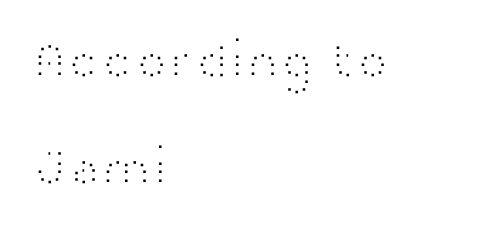
{"serif": "no", "italic": "no", "bold": "no", "weight": "light", "width": "wide", "stroke_contrast": "high", "x_height": "medium", "monospaced": "no", "underline": "no", "align": "left", "line_spacing": "loose", "line_spacing_ratio": 2.1, "letter_spacing": "normal", "letter_spacing_em": 0.0, "glyph_px": 51}
